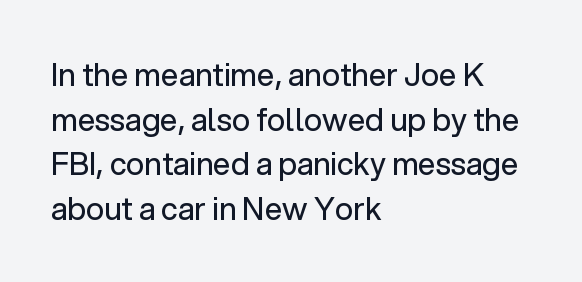
Nobody drew a line under any word here. The face used here is a sans, in the tradition of grotesques and geometrics. Notice how the stems are strictly vertical — no italics here. No extra tracking has been applied to these lines. Whoever set this chose a conventional vertical rhythm.
